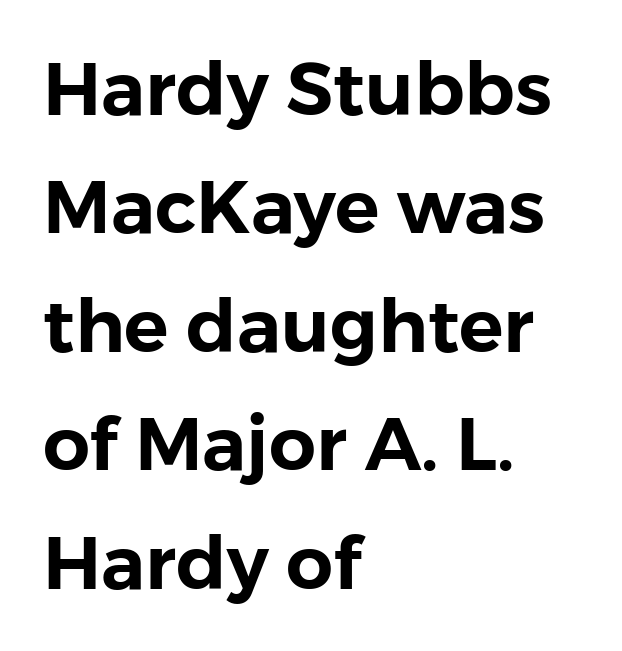
Q: Is the text italic (slanted)? A: No, it is upright.
Q: Is the typeface a serif or a sans-serif typeface? A: Sans-serif.
Q: Is the text underlined? A: No.
Q: How is the paragraph aligned? A: Left-aligned.
Q: Is the spacing between letters normal or unusually wide? A: Normal.
Q: Is the spacing between lines tight, normal or loose? A: Normal.
Q: Width (condensed, normal, or wide)? A: Normal.
Q: Stroke contrast? A: Low.
Q: x-height? A: Medium.
Q: Monospaced? A: No.
